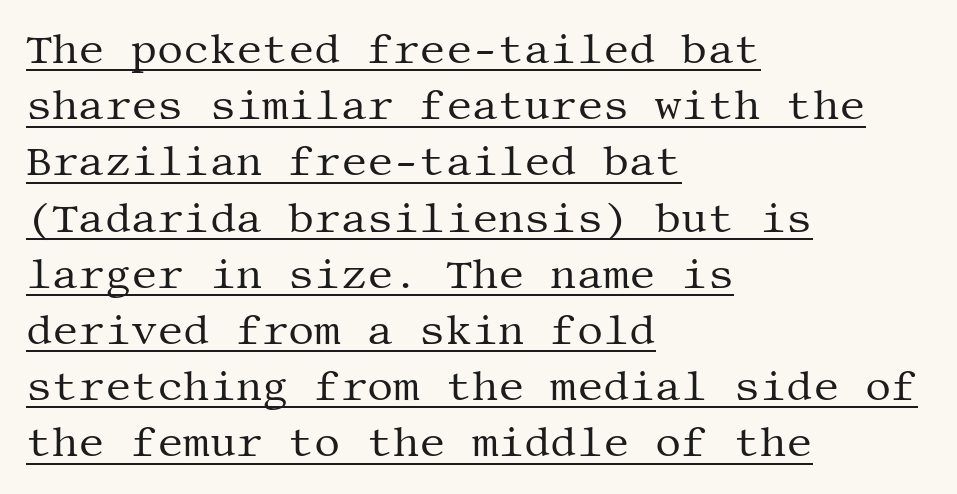
Q: Is the text bold? A: No.
Q: Is the text italic (slanted)? A: No, it is upright.
Q: Is the typeface a serif or a sans-serif typeface? A: Serif.
Q: Is the text underlined? A: Yes.
Q: How is the paragraph aligned? A: Left-aligned.
Q: Is the spacing between letters normal or unusually wide? A: Normal.
Q: Is the spacing between lines tight, normal or loose? A: Normal.
Q: Width (condensed, normal, or wide)? A: Normal.
Q: Stroke contrast? A: Medium.
Q: x-height? A: Large.
